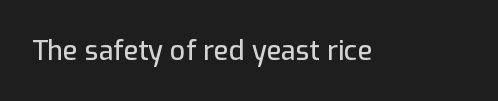
{"italic": "no", "underline": "no", "letter_spacing": "normal", "letter_spacing_em": 0.0, "glyph_px": 27}
